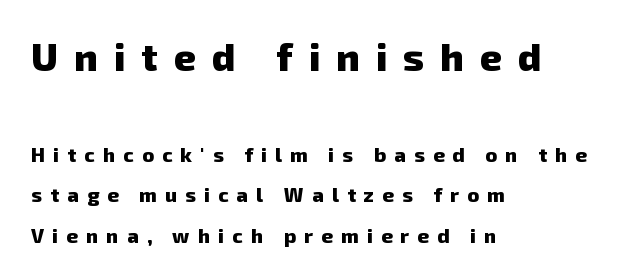
Leading: increased. Character widths vary here, with narrow letters taking less room than wide ones. Here the first block reads like a headline and the second like body copy. Each glyph is drawn with heavy, bold strokes. This rendering employs a face without finishing strokes, i.e., a sans-serif. The rendering anchors every line to the left-hand side.
